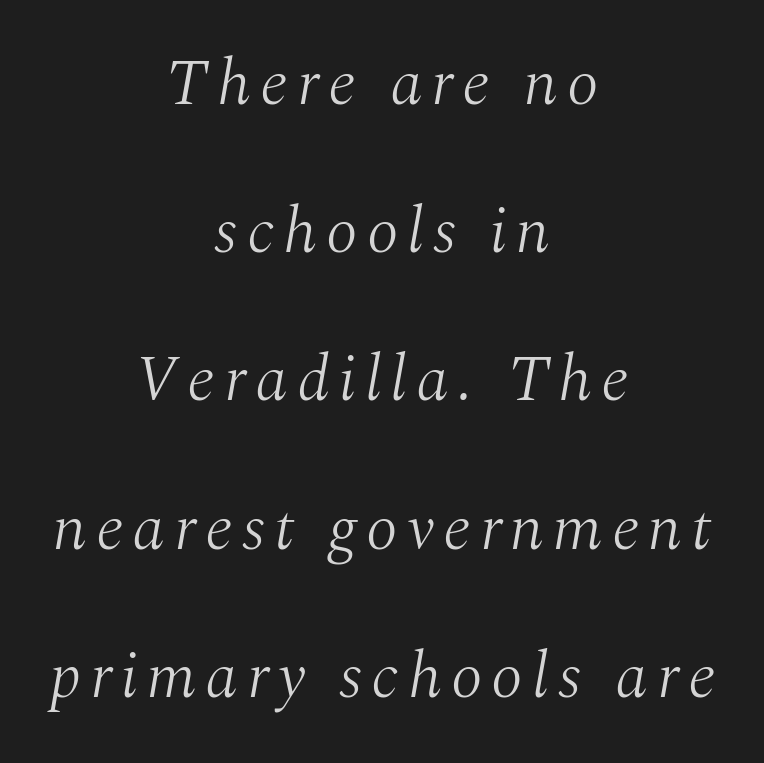
Nothing heavy about these letters — not bold at all. Proportional: the letters do not fall into vertical columns. A centered setting, common on invitations and titles, is used for this passage. This block would shrink considerably if given ordinary leading; it's expanded now. In terms of letterform style, serifs are clearly present.
